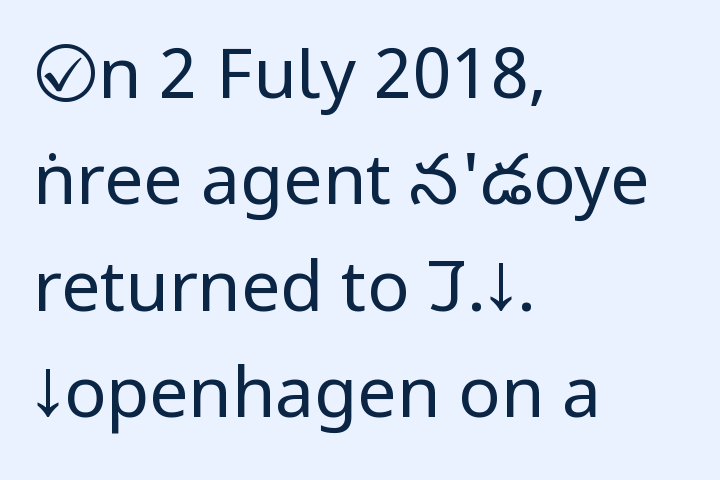
Is this a fixed-width face? No — the glyphs have proportional, varying widths. The typeface has the unassuming heft of standard copy or less. Tracking value appears to be zero — textbook default spacing. The letters stand upright; this is a roman face.
